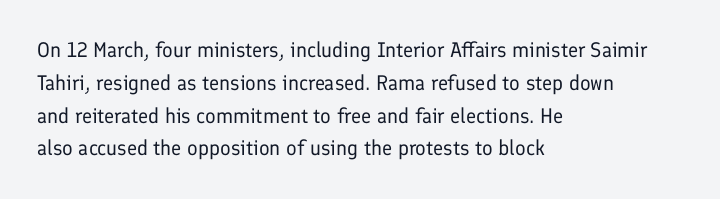
Upright lettering throughout. The rows are spaced the way most documents space them. These lines stack with their left ends in a neat column. The space beneath each line is pristine and unruled. This sample uses plain, unmodified letter spacing. Stem width sits at or under what a default text font uses.
